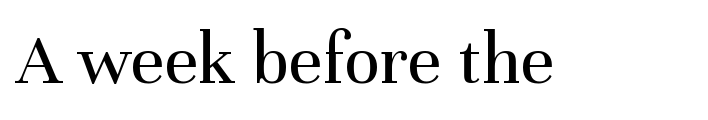
The image shows 75 px regular-weight serif type, upright; set normal letter spacing, not underlined; medium stroke contrast and a medium x-height.
